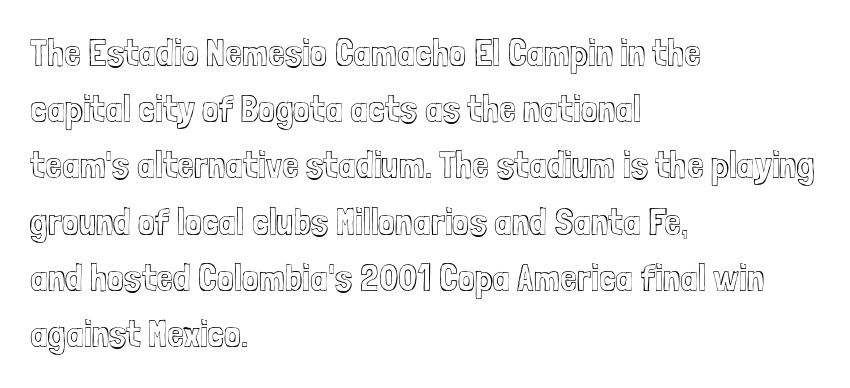
Q: Is the text italic (slanted)? A: No, it is upright.
Q: Is the text underlined? A: No.
Q: How is the paragraph aligned? A: Left-aligned.
Q: Is the spacing between letters normal or unusually wide? A: Normal.
Q: Is the spacing between lines tight, normal or loose? A: Normal.
Q: Width (condensed, normal, or wide)? A: Condensed.
Q: x-height? A: Medium.
Q: Monospaced? A: No.
